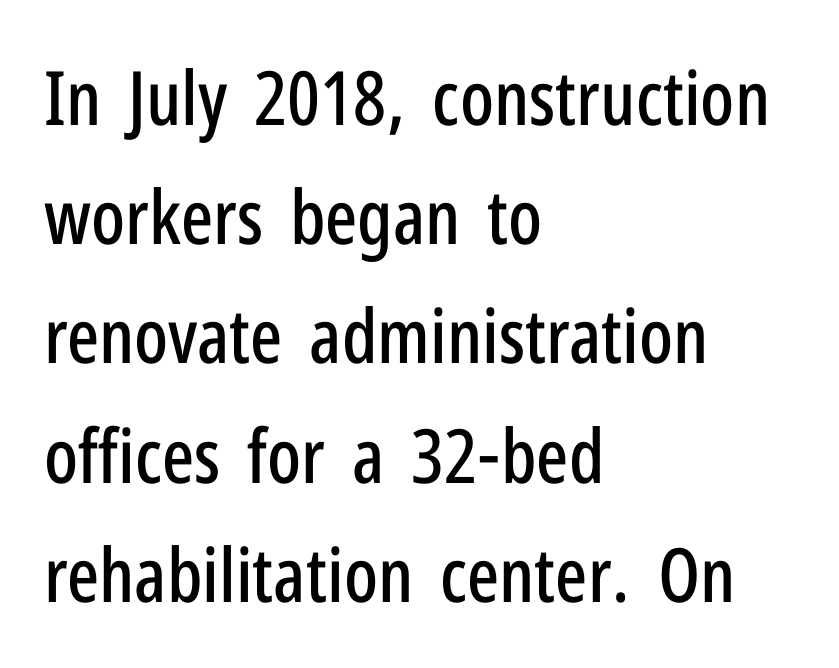
The image shows 75 px condensed sans-serif type, upright; set left-aligned, normal line spacing (1.59x), normal letter spacing, not underlined; low stroke contrast and a medium x-height.
